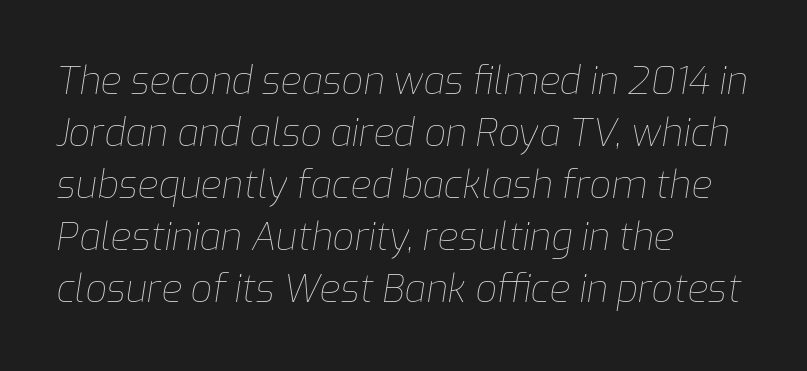
Bold? No — there's no thickening of the strokes. A typesetter would mark this as italic. Looks like regular typesetting: each glyph gets only the width it needs. This sample keeps an unexceptional amount of space between lines. The tracking reads as untouched default to a designer's eye.
